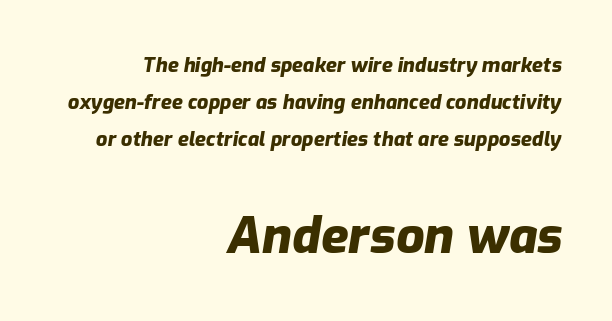
Q: Is the text bold? A: Yes.
Q: Is the text italic (slanted)? A: Yes, it leans right by about 9 degrees.
Q: Is the text underlined? A: No.
Q: How is the paragraph aligned? A: Right-aligned.
Q: Is the spacing between letters normal or unusually wide? A: Normal.
Q: Which block of text is set in a larger size, the first (top) or the second (bottom)? A: The second (bottom) one.
Q: Width (condensed, normal, or wide)? A: Normal.
Q: Stroke contrast? A: Low.
Q: x-height? A: Medium.
Q: Monospaced? A: No.
